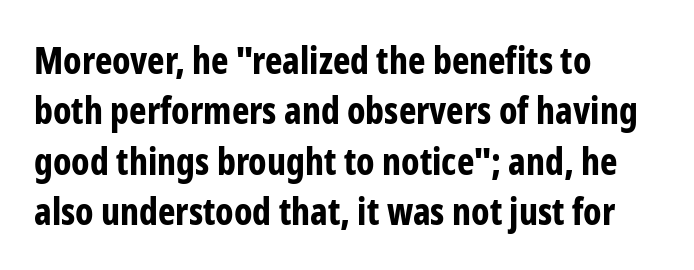
A typesetter would call this proportional, since set widths differ per character. The passage shown stacks its lines at a standard gap. The letters stand upright; this is a roman face. On the weight axis this lands at bold, roughly 700.
